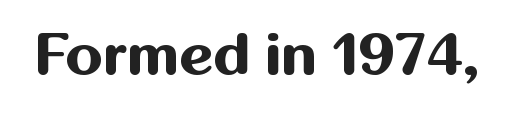
{"serif": "no", "italic": "no", "bold": "yes", "weight": "bold", "width": "normal", "stroke_contrast": "medium", "x_height": "medium", "monospaced": "no", "underline": "no", "letter_spacing": "normal", "letter_spacing_em": 0.0, "glyph_px": 59}
